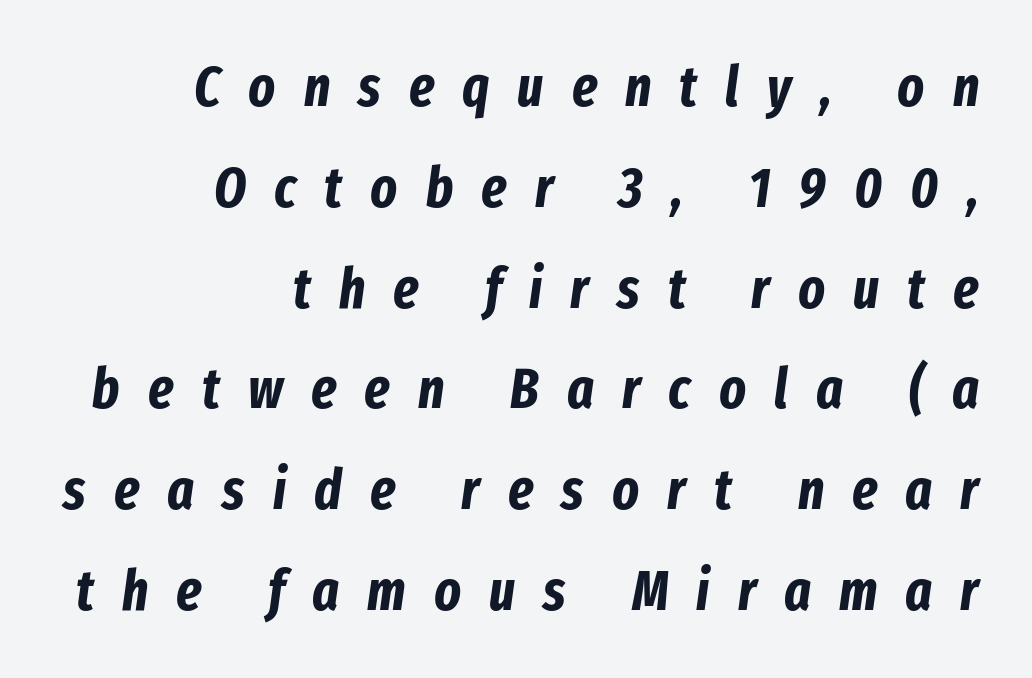
Q: Is the text bold? A: Yes.
Q: Is the text italic (slanted)? A: Yes, it leans right by about 8 degrees.
Q: Is the text underlined? A: No.
Q: How is the paragraph aligned? A: Right-aligned.
Q: Is the spacing between letters normal or unusually wide? A: Unusually wide.
Q: Width (condensed, normal, or wide)? A: Condensed.
Q: Stroke contrast? A: Low.
Q: x-height? A: Medium.
Q: Monospaced? A: No.
